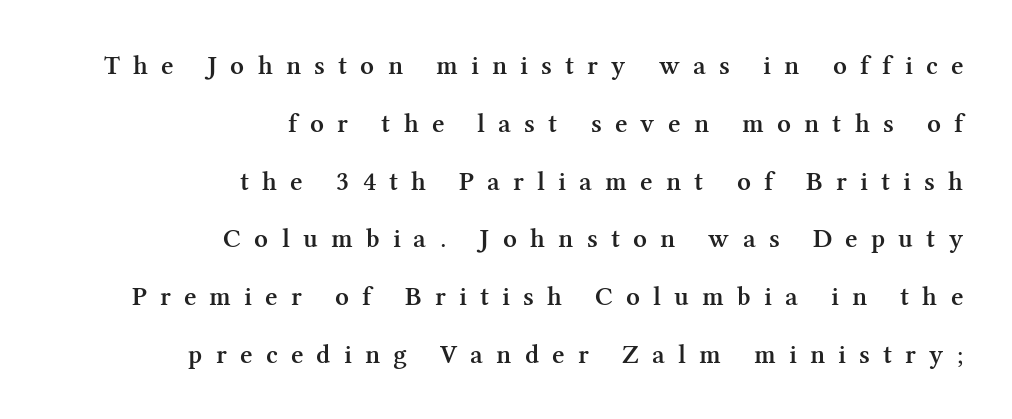
{"italic": "no", "bold": "semi", "underline": "no", "align": "right", "line_spacing": "loose", "line_spacing_ratio": 2.14, "letter_spacing": "wide", "letter_spacing_em": 0.49, "glyph_px": 27}
